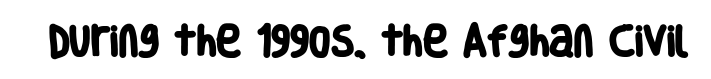
Observe the ordinary spacing: letters are neighbours, not strangers. Looks like regular typesetting: each glyph gets only the width it needs. Emphasis by weight is at full strength: bold. A sans-serif font was chosen for this passage.
